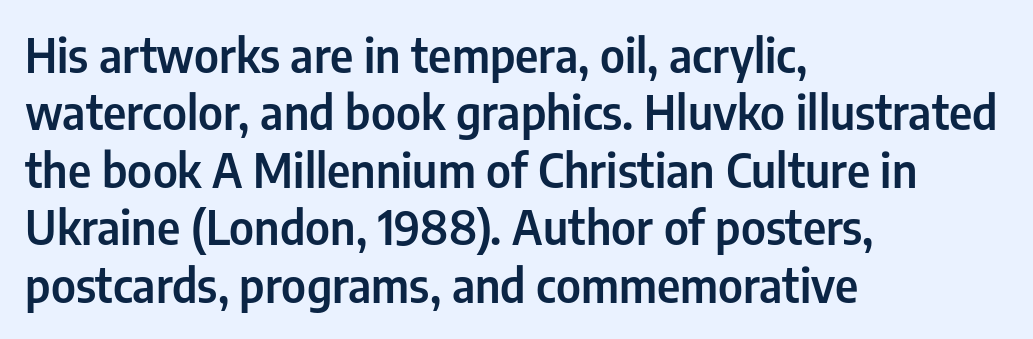
Q: Is the text italic (slanted)? A: No, it is upright.
Q: Is the typeface a serif or a sans-serif typeface? A: Sans-serif.
Q: Is the text underlined? A: No.
Q: How is the paragraph aligned? A: Left-aligned.
Q: Is the spacing between letters normal or unusually wide? A: Normal.
Q: Is the spacing between lines tight, normal or loose? A: Normal.
Q: Width (condensed, normal, or wide)? A: Condensed.
Q: Stroke contrast? A: Low.
Q: x-height? A: Medium.
Q: Monospaced? A: No.
